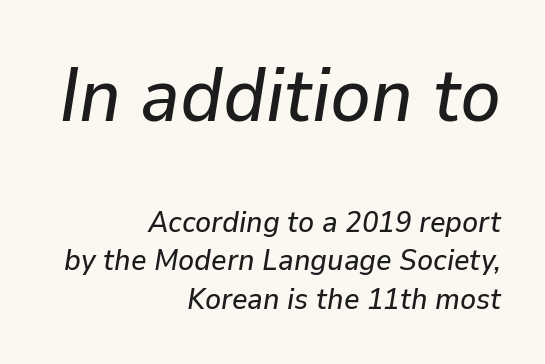
The image shows 76 px text type, italic (leaning right); set right-aligned, normal line spacing (1.27x), normal letter spacing, not underlined; the first (top) block is 2.53x larger; low stroke contrast and a medium x-height.
